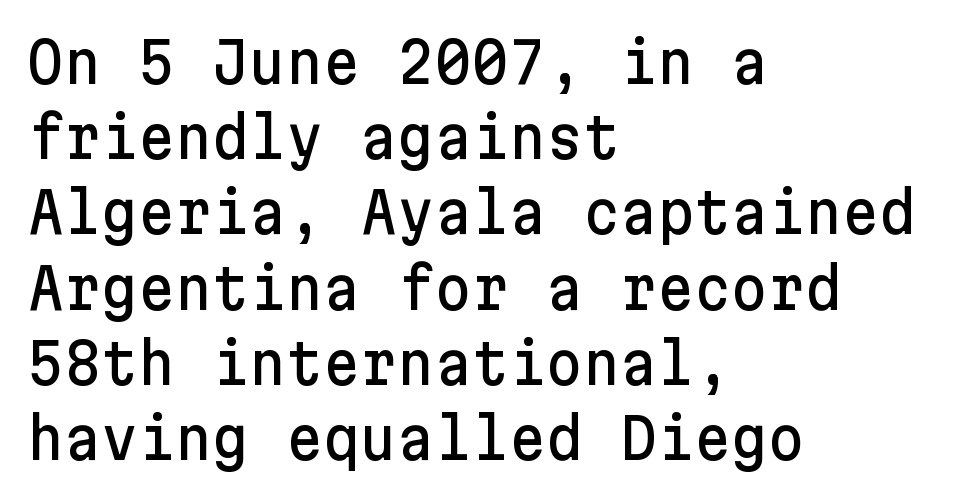
Q: Is the text italic (slanted)? A: No, it is upright.
Q: Is the typeface a serif or a sans-serif typeface? A: Sans-serif.
Q: Is the text underlined? A: No.
Q: How is the paragraph aligned? A: Left-aligned.
Q: Is the spacing between letters normal or unusually wide? A: Normal.
Q: Is the spacing between lines tight, normal or loose? A: Normal.
Q: Width (condensed, normal, or wide)? A: Normal.
Q: Stroke contrast? A: Low.
Q: x-height? A: Medium.
